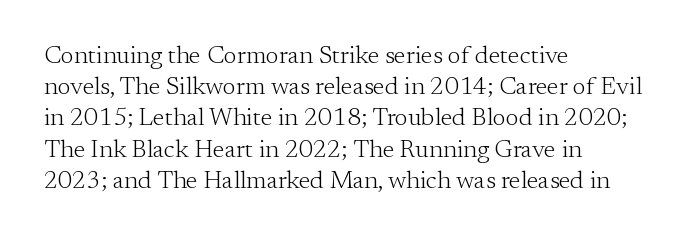
Spacing between characters is what you'd get straight out of the box. Ordinary non-slanted type is in use. The compositor pushed each line to the left boundary. Rows of type keep a routine distance in the vertical direction.
